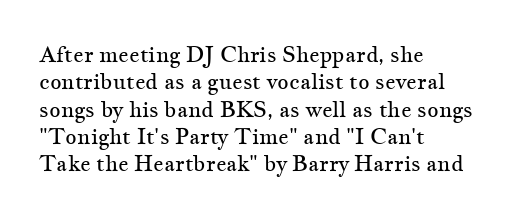
Q: Is the text bold? A: No.
Q: Is the text italic (slanted)? A: No, it is upright.
Q: Is the text underlined? A: No.
Q: How is the paragraph aligned? A: Left-aligned.
Q: Is the spacing between letters normal or unusually wide? A: Normal.
